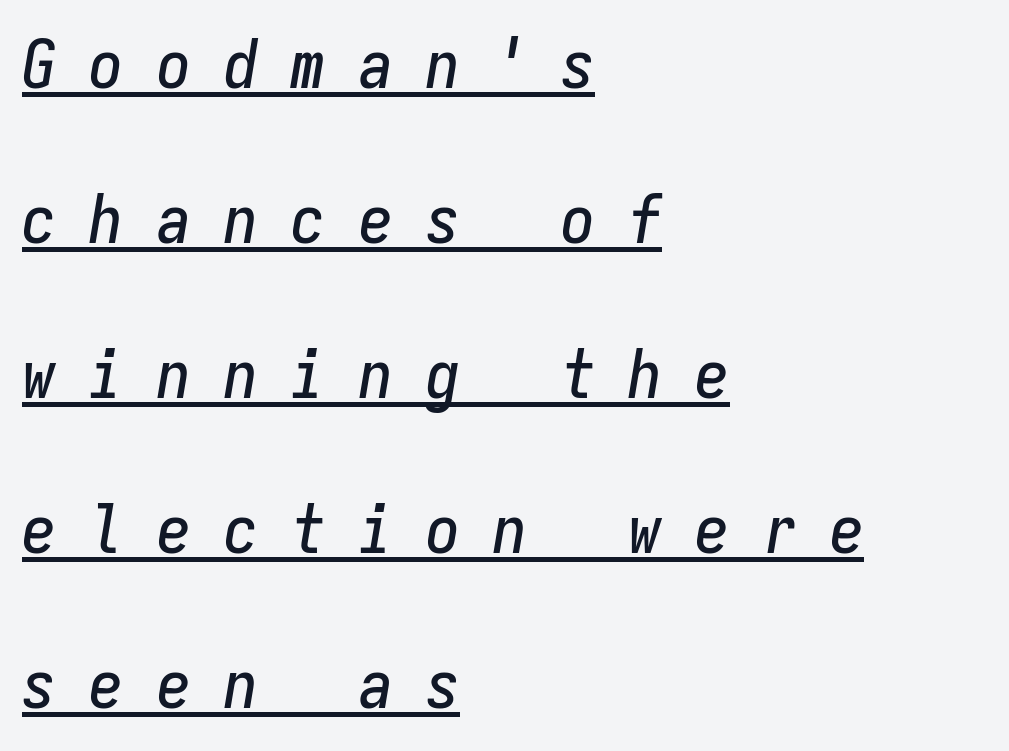
Compared with typical paragraphs, the rows here are farther apart. A baseline rule has been typeset under these characters. The letterforms stand isolated, each surrounded by extra space. Where is the straight margin? On the left. This sample has the even, mechanical cadence of fixed-width lettering.
